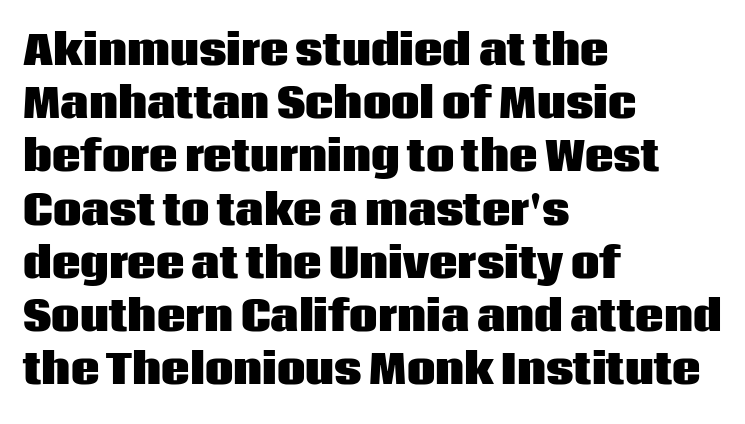
The passage shown is emphatically bold. Summary of vertical rhythm: regular, with standard interline spacing. Tall strokes in this sample are plumb rather than angled. Do the characters align in a grid? No, the font is proportional. Type style note: lacks serifs.
